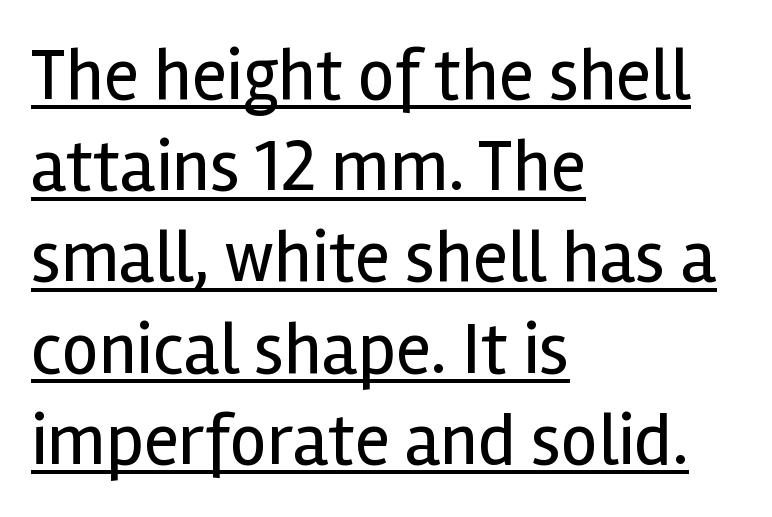
{"serif": "no", "italic": "no", "bold": "no", "weight": "regular", "width": "normal", "x_height": "medium", "monospaced": "no", "underline": "yes", "align": "left", "line_spacing": "normal", "line_spacing_ratio": 1.25, "letter_spacing": "normal", "letter_spacing_em": 0.0, "glyph_px": 73}
